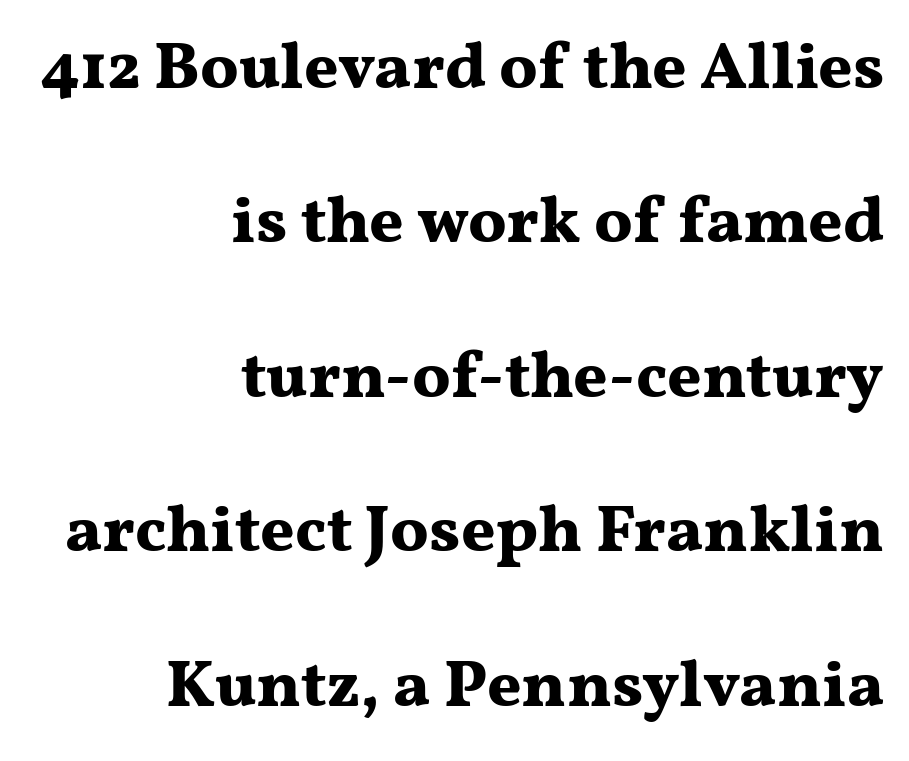
Q: Is the text bold? A: Yes.
Q: Is the text italic (slanted)? A: No, it is upright.
Q: Is the typeface a serif or a sans-serif typeface? A: Serif.
Q: Is the text underlined? A: No.
Q: How is the paragraph aligned? A: Right-aligned.
Q: Is the spacing between letters normal or unusually wide? A: Normal.
Q: Is the spacing between lines tight, normal or loose? A: Loose.
Q: Width (condensed, normal, or wide)? A: Wide.
Q: Stroke contrast? A: Medium.
Q: x-height? A: Medium.
Q: Monospaced? A: No.
